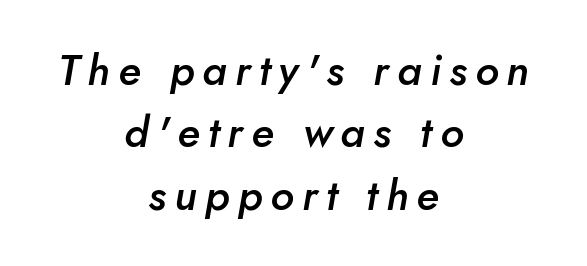
Q: Is the text bold? A: Semi-bold.
Q: Is the text italic (slanted)? A: Yes, it leans right by about 10 degrees.
Q: Is the text underlined? A: No.
Q: How is the paragraph aligned? A: Centered.
Q: Is the spacing between lines tight, normal or loose? A: Normal.
Q: Width (condensed, normal, or wide)? A: Normal.
Q: Stroke contrast? A: Low.
Q: x-height? A: Small.
Q: Monospaced? A: No.
